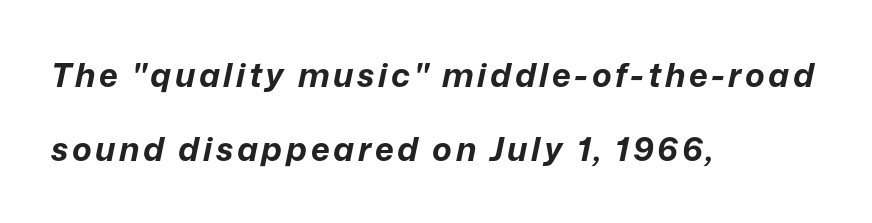
Tall strokes in this sample are angled rather than plumb. You could fit nearly another row in the gap between these rows. Character widths vary here, with narrow letters taking less room than wide ones. Honestly, there is no underline to notice here at all. Where is the straight margin? On the left.
